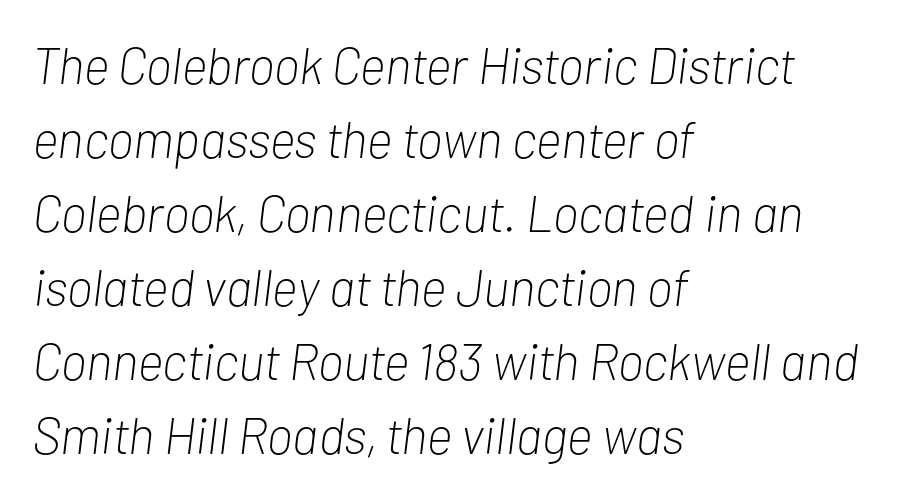
The image shows 51 px light, condensed type, italic (leaning right); set left-aligned, normal line spacing (1.45x), normal letter spacing, not underlined; low stroke contrast and a medium x-height.
